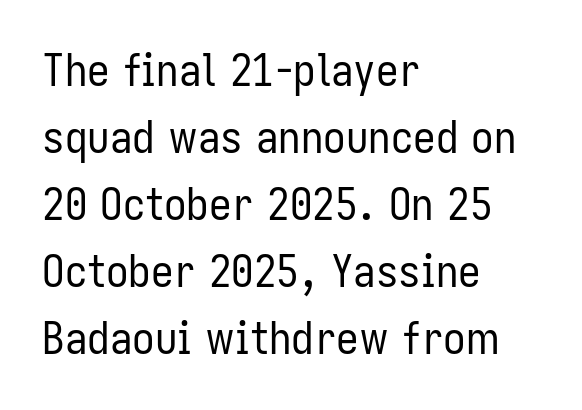
Q: Is the text bold? A: No.
Q: Is the text italic (slanted)? A: No, it is upright.
Q: Is the typeface a serif or a sans-serif typeface? A: Sans-serif.
Q: Is the text underlined? A: No.
Q: How is the paragraph aligned? A: Left-aligned.
Q: Is the spacing between letters normal or unusually wide? A: Normal.
Q: Is the spacing between lines tight, normal or loose? A: Normal.
Q: Width (condensed, normal, or wide)? A: Condensed.
Q: Stroke contrast? A: Low.
Q: x-height? A: Medium.
Q: Monospaced? A: No.
